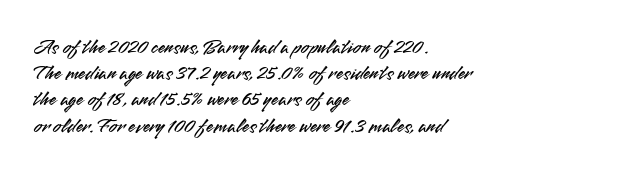
Q: Is the text italic (slanted)? A: Yes.
Q: Is the text underlined? A: No.
Q: How is the paragraph aligned? A: Left-aligned.
Q: Is the spacing between letters normal or unusually wide? A: Normal.
Q: Is the spacing between lines tight, normal or loose? A: Normal.
